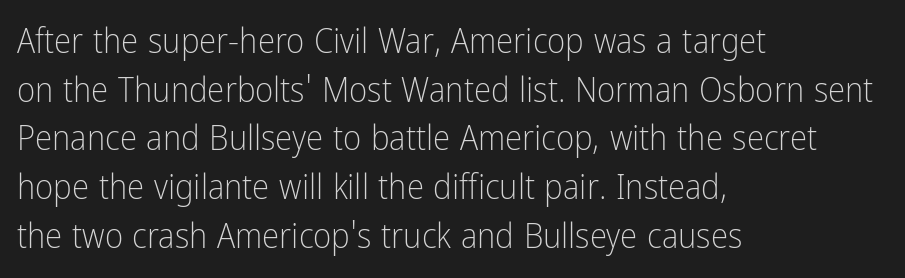
Baseline-to-baseline distance is the conventional proportion of letter height. This rendering features lettering with no underline. You could call the tracking neutral — neither tight nor loose. Alignment: flush left. Tall strokes in this sample are plumb rather than angled. Bold? No — there's no thickening of the strokes.
